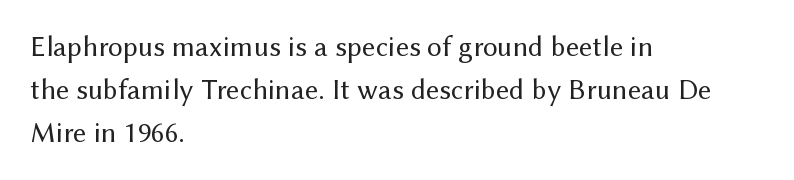
Q: Is the text bold? A: No.
Q: Is the text italic (slanted)? A: No, it is upright.
Q: Is the typeface a serif or a sans-serif typeface? A: Sans-serif.
Q: Is the text underlined? A: No.
Q: How is the paragraph aligned? A: Left-aligned.
Q: Is the spacing between letters normal or unusually wide? A: Normal.
Q: Is the spacing between lines tight, normal or loose? A: Normal.
Q: Width (condensed, normal, or wide)? A: Normal.
Q: Stroke contrast? A: Medium.
Q: x-height? A: Medium.
Q: Monospaced? A: No.
